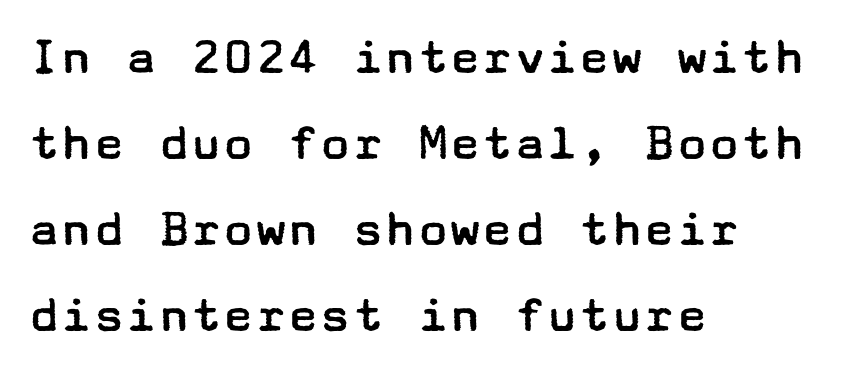
Q: Is the text bold? A: No.
Q: Is the text italic (slanted)? A: No, it is upright.
Q: Is the typeface a serif or a sans-serif typeface? A: Sans-serif.
Q: Is the text underlined? A: No.
Q: How is the paragraph aligned? A: Left-aligned.
Q: Is the spacing between letters normal or unusually wide? A: Normal.
Q: Is the spacing between lines tight, normal or loose? A: Normal.
Q: Width (condensed, normal, or wide)? A: Wide.
Q: Stroke contrast? A: Low.
Q: x-height? A: Medium.
